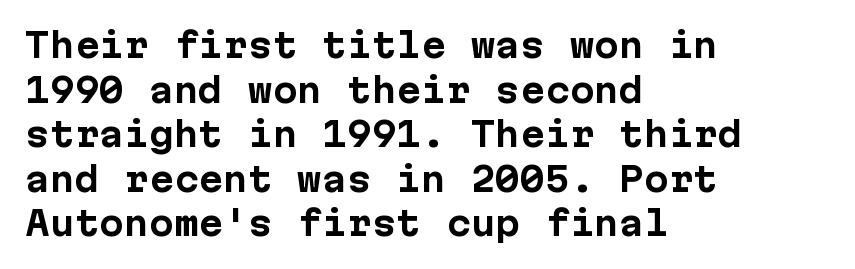
The image shows 33 px bold sans-serif type, upright, monospaced; set left-aligned, normal line spacing (1.35x), normal letter spacing, not underlined; low stroke contrast and a medium x-height.
